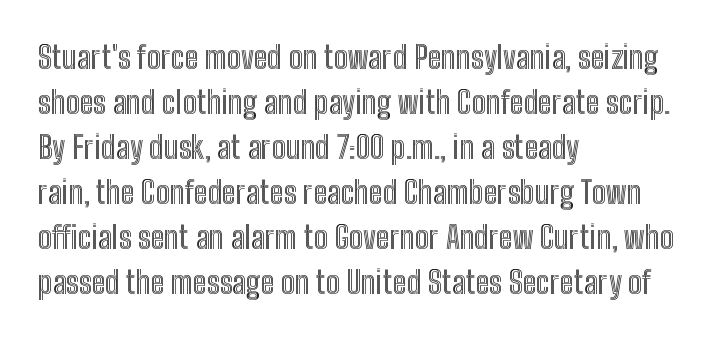
No word sits above an underline. In terms of leading, this rendering sits right in the middle. Spacing verdict: proportional, widths tailored to each character. In CSS terms this would be text-align: left.
